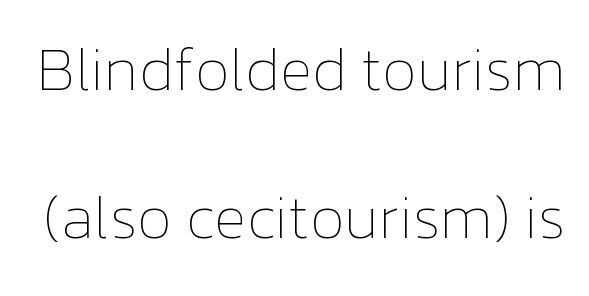
The image shows 60 px thin type, upright; set loose line spacing (2.47x), normal letter spacing, not underlined; low stroke contrast and a medium x-height.
